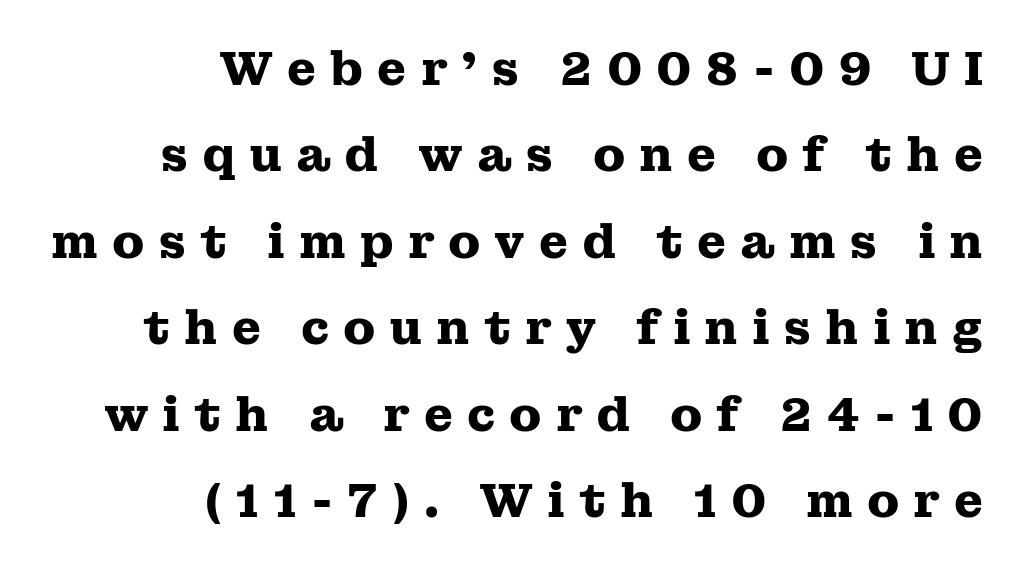
The image shows 47 px heavy, wide serif type, upright; set right-aligned, line spacing 1.84x, unusually wide letter spacing (+0.29 em), not underlined; medium stroke contrast and a medium x-height.
